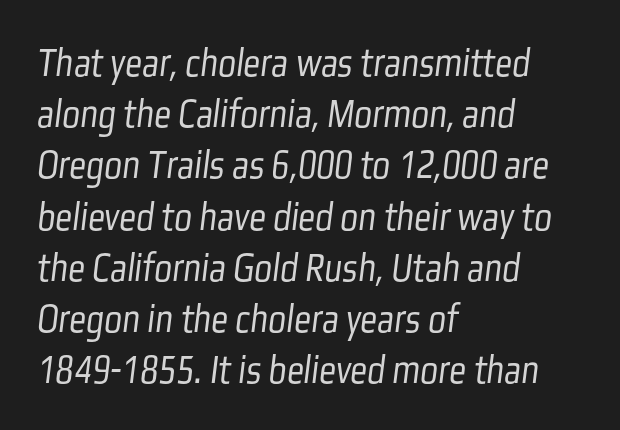
Q: Is the text bold? A: No.
Q: Is the typeface a serif or a sans-serif typeface? A: Sans-serif.
Q: Is the text underlined? A: No.
Q: How is the paragraph aligned? A: Left-aligned.
Q: Is the spacing between letters normal or unusually wide? A: Normal.
Q: Width (condensed, normal, or wide)? A: Condensed.
Q: Stroke contrast? A: Low.
Q: x-height? A: Medium.
Q: Monospaced? A: No.
